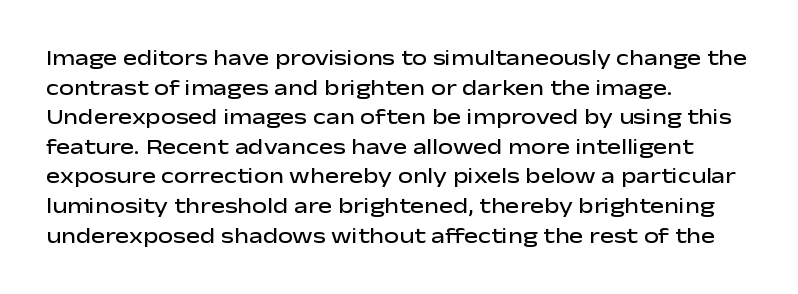
{"italic": "no", "bold": "semi", "underline": "no", "align": "left", "line_spacing": "normal", "line_spacing_ratio": 1.41, "letter_spacing": "normal", "letter_spacing_em": 0.0, "glyph_px": 21}
